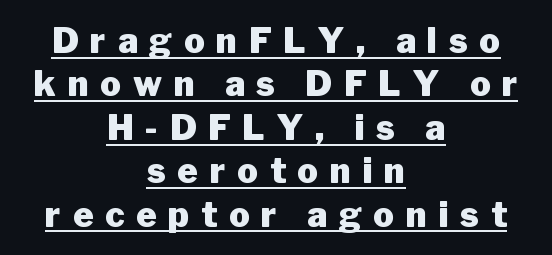
This sample carries an underscore along the baseline area. Is this a fixed-width face? No — the glyphs have proportional, varying widths. The characters display no serif detailing; their extremities are plain. The text block is weighted toward neither margin, spreading evenly from the middle.
